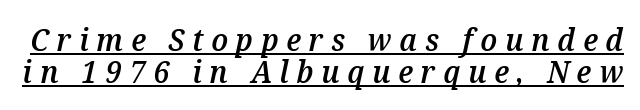
Looks like someone drew a line under every word here. Typesetter's note: demi weight, one step under bold. The letters advance in unequal steps, a hallmark of proportional type. The specimen reads as italic at a glance. What stands out about the letter spacing? Its width — letters are far apart. Regarding leading, the lines here are crowded together.
